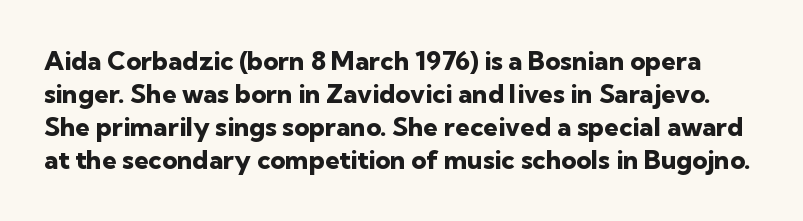
The image shows 26 px bold type, upright; set normal line spacing (1.27x), normal letter spacing, not underlined.
